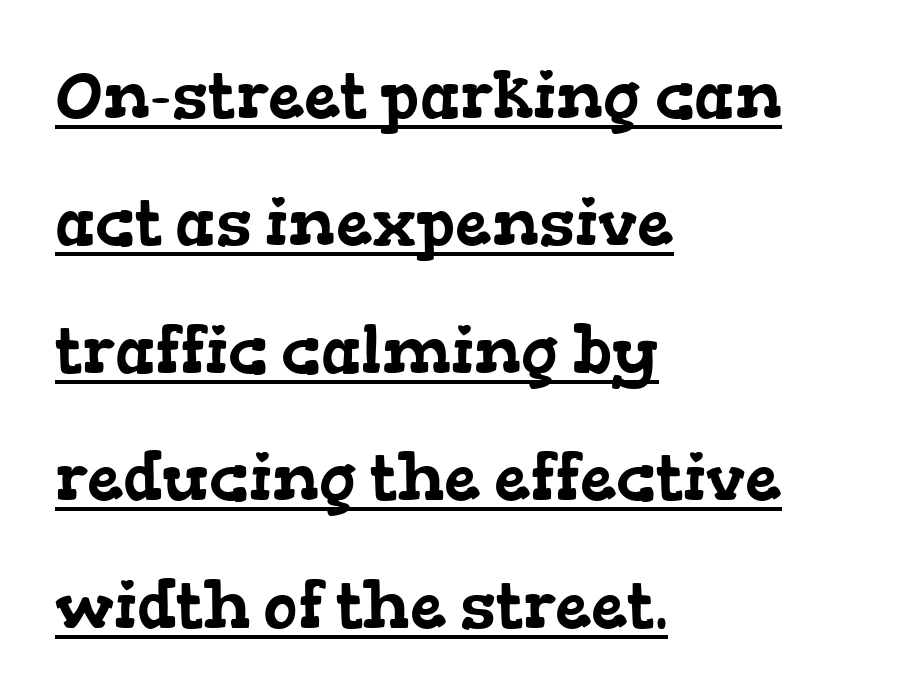
The font family rendered here belongs to the serif group. Horizontal bands of white between lines are thick stripes. Here the glyphs are tracked normally, forming tight word shapes. Honestly, the underline is the first thing you notice here.
